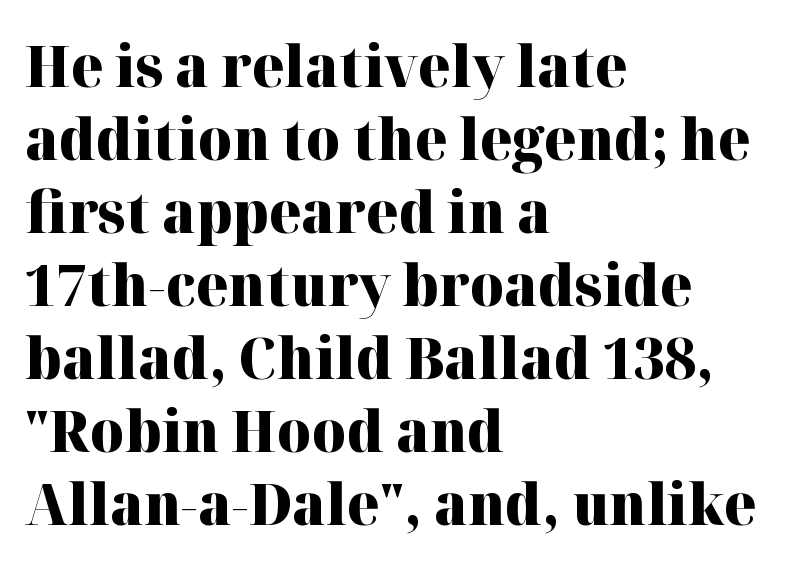
The image shows 58 px heavy serif type, upright; set left-aligned, normal line spacing (1.26x), normal letter spacing, not underlined; high stroke contrast and a medium x-height.
